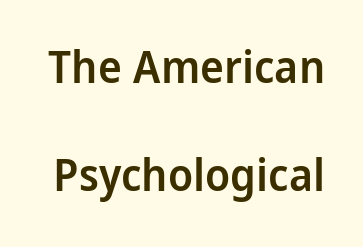
The image shows 45 px semibold, condensed sans-serif type, upright; set loose line spacing (2.39x), normal letter spacing, not underlined; low stroke contrast and a large x-height.
